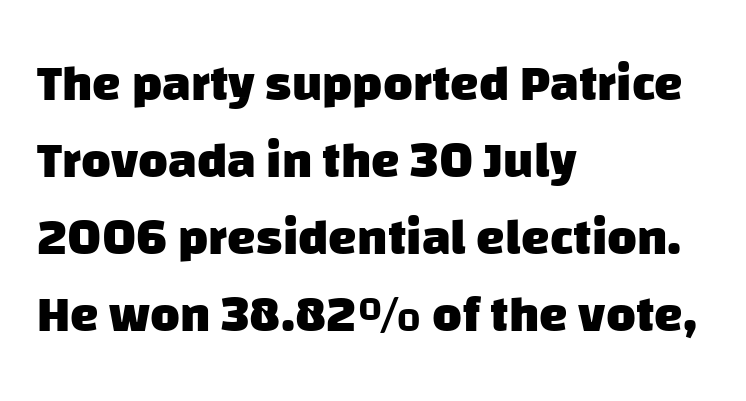
The image shows 51 px heavy sans-serif type; set left-aligned, normal line spacing (1.51x), normal letter spacing, not underlined; low stroke contrast and a large x-height.
